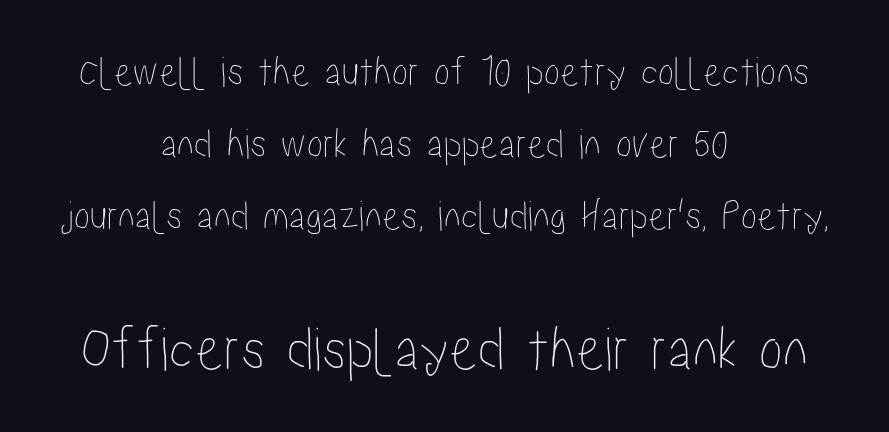
The image shows 64 px condensed type, upright; set centered, normal line spacing (1.67x), normal letter spacing, not underlined; the second (bottom) block is 1.49x larger; low stroke contrast and a medium x-height.
